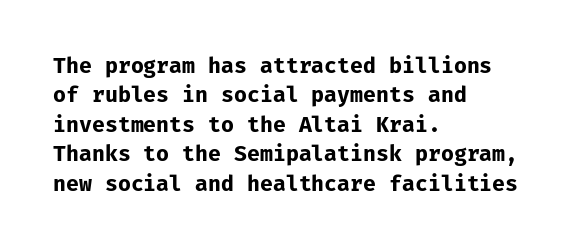
The image shows 21 px bold type, upright; set left-aligned, normal line spacing (1.4x), normal letter spacing, not underlined.
